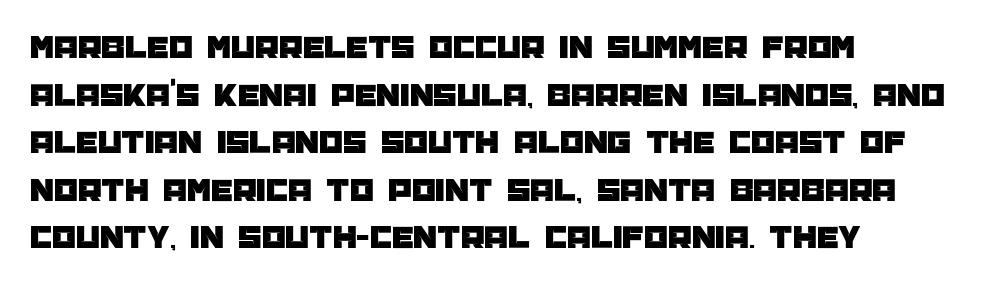
{"serif": "no", "italic": "no", "width": "normal", "stroke_contrast": "low", "x_height": "large", "monospaced": "no", "underline": "no", "align": "left", "line_spacing": "normal", "line_spacing_ratio": 1.4, "letter_spacing": "normal", "letter_spacing_em": 0.0, "glyph_px": 34}
